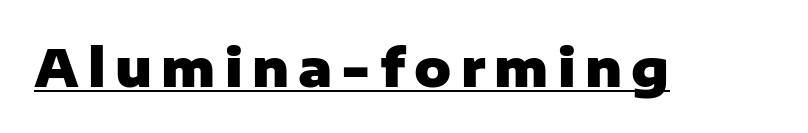
This is sans-serif lettering, the kind often seen on screens and signage. You could not count columns in this text — the font is proportionally spaced. Compared with an ordinary text face, these strokes are far heavier — a full bold. The letters stand straight up with perfectly vertical stems. Somebody hit Ctrl+U on this one — the words are underlined.
